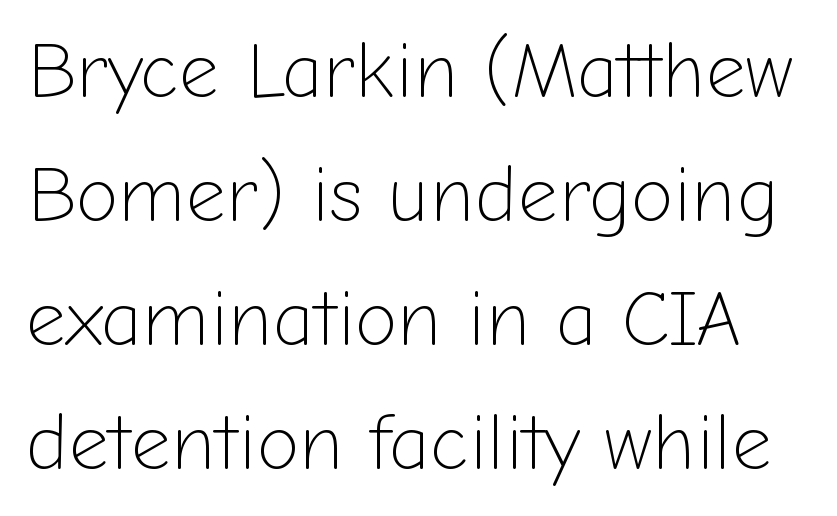
{"serif": "no", "italic": "no", "bold": "no", "weight": "light", "width": "normal", "stroke_contrast": "low", "x_height": "medium", "monospaced": "no", "underline": "no", "line_spacing": "normal", "line_spacing_ratio": 1.59, "letter_spacing": "normal", "letter_spacing_em": 0.0, "glyph_px": 78}
